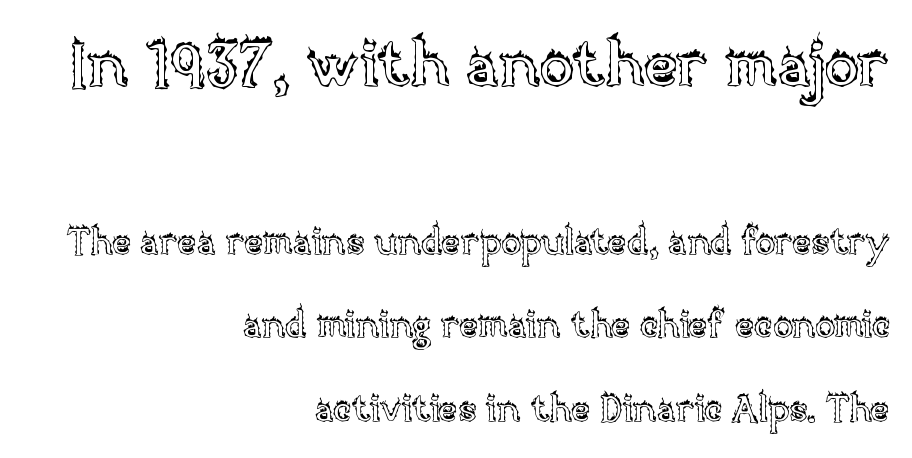
{"italic": "no", "width": "normal", "x_height": "large", "monospaced": "no", "underline": "no", "align": "right", "line_spacing": "loose", "line_spacing_ratio": 2.25, "letter_spacing": "normal", "letter_spacing_em": 0.0, "larger_block": "first", "size_ratio": 1.73, "glyph_px": 64}
